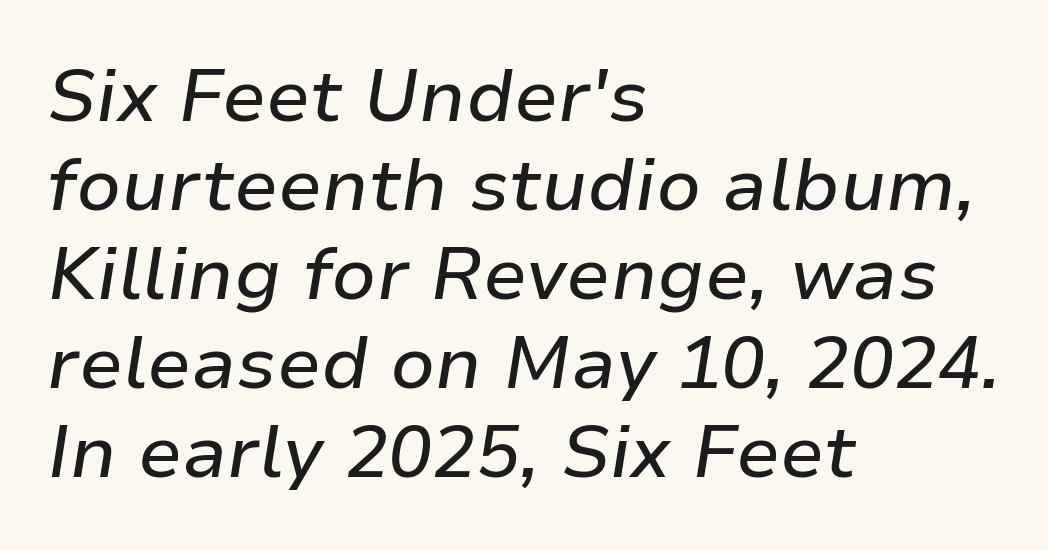
Just letters on the line, the space beneath them empty. The face used here is proportionally spaced, like ordinary book or web type. The setting favours the left margin, as ordinary paragraphs usually do. Tall strokes in this sample are angled rather than plumb. This rendering leaves character spacing at its baseline value.
